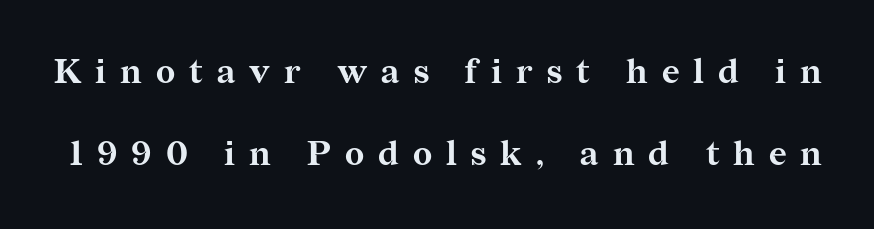
The image shows 34 px bold serif type, upright; set loose line spacing (2.42x), unusually wide letter spacing (+0.41 em), not underlined; medium stroke contrast and a medium x-height.
